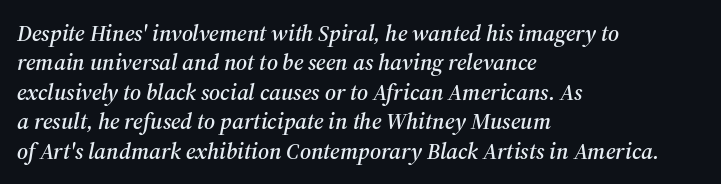
Q: Is the text italic (slanted)? A: Yes, it leans right by about 12 degrees.
Q: Is the text underlined? A: No.
Q: How is the paragraph aligned? A: Left-aligned.
Q: Is the spacing between letters normal or unusually wide? A: Normal.
Q: Is the spacing between lines tight, normal or loose? A: Normal.
